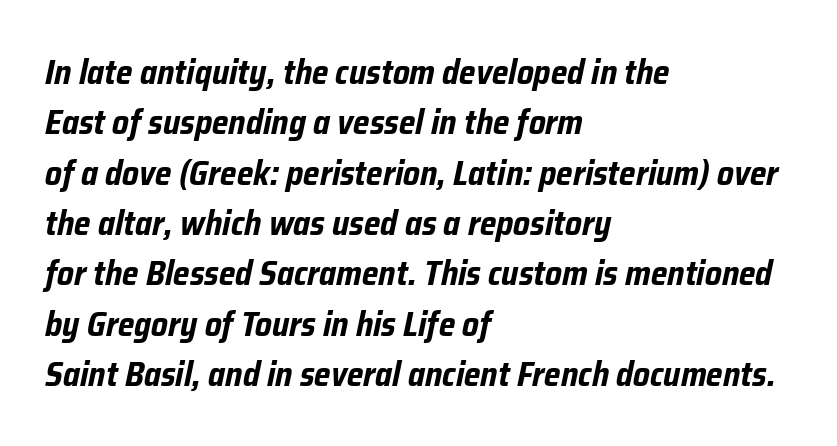
Each row of text sits above clean, open space. The horizontal fit of the characters is conventional and even. Bold? Absolutely — the strokes are thick and heavy. Is the block centered? No — it sits flush against the left margin. In terms of posture, this sample is oblique.
